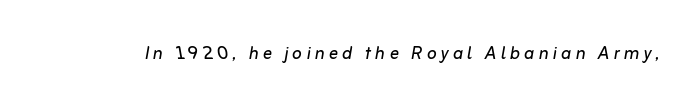
The words here are not underlined. Stroke thickness stays within the range of a standard reading face or lighter. An italicized treatment has been applied to the whole sample.
